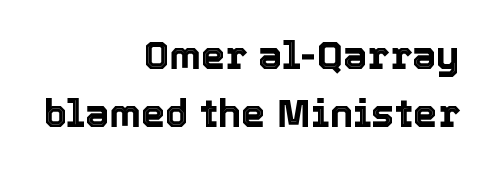
The image shows 39 px text type, upright; set right-aligned, normal line spacing (1.5x), normal letter spacing, not underlined; a medium x-height.
